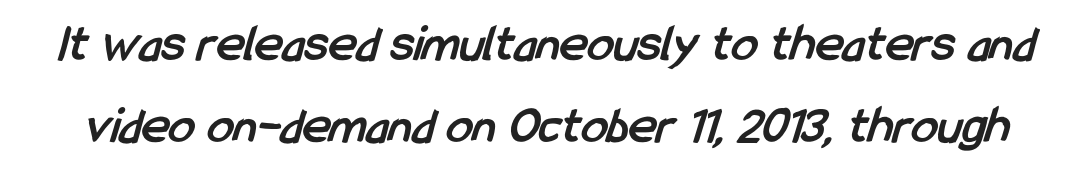
Each letter keeps its own natural width here, so spacing adapts to shape. Letter spacing: default. The letters are bold, with thick, heavy strokes. A sans-serif font was chosen for this passage. The line-height multiplier appears to be the usual default. The space directly below the letters is spotless.
